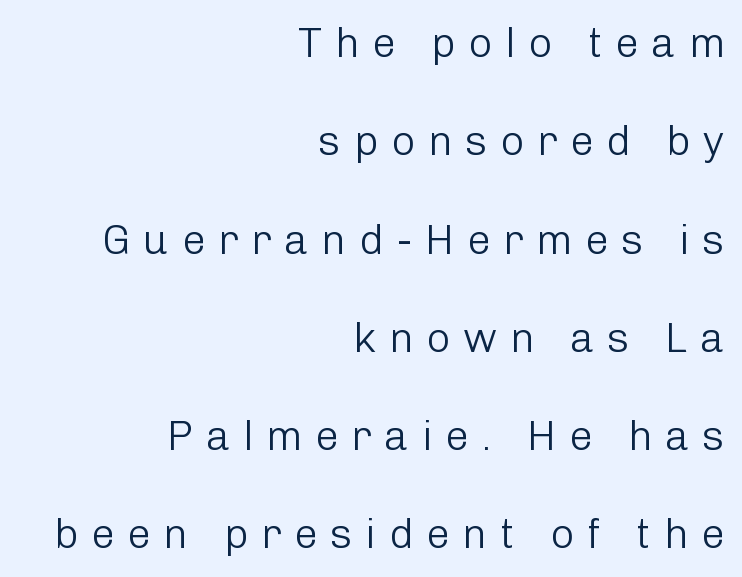
{"serif": "no", "italic": "no", "bold": "no", "weight": "light", "width": "normal", "stroke_contrast": "low", "x_height": "medium", "monospaced": "no", "underline": "no", "align": "right", "line_spacing": "loose", "line_spacing_ratio": 2.34, "letter_spacing": "wide", "letter_spacing_em": 0.3, "glyph_px": 42}
